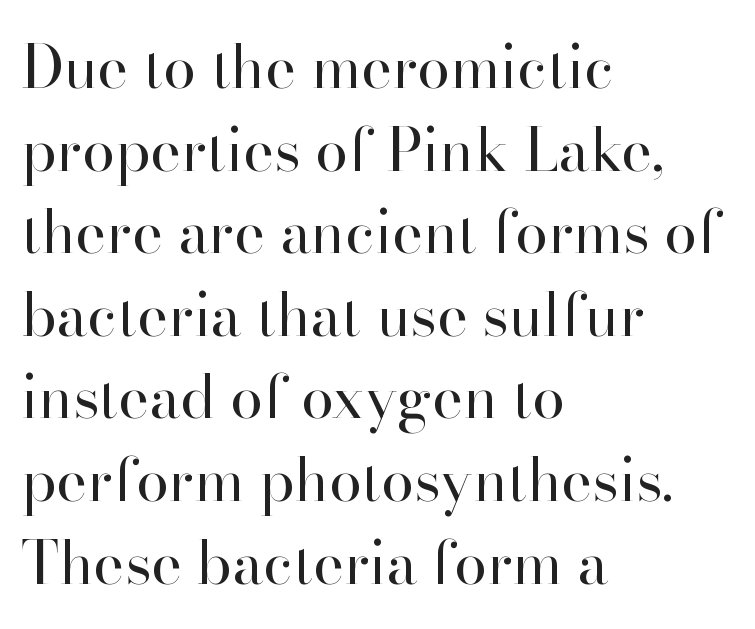
Q: Is the text bold? A: No.
Q: Is the text italic (slanted)? A: No, it is upright.
Q: Is the typeface a serif or a sans-serif typeface? A: Serif.
Q: Is the text underlined? A: No.
Q: How is the paragraph aligned? A: Left-aligned.
Q: Is the spacing between letters normal or unusually wide? A: Normal.
Q: Is the spacing between lines tight, normal or loose? A: Normal.
Q: Width (condensed, normal, or wide)? A: Normal.
Q: Stroke contrast? A: High.
Q: x-height? A: Small.
Q: Monospaced? A: No.
